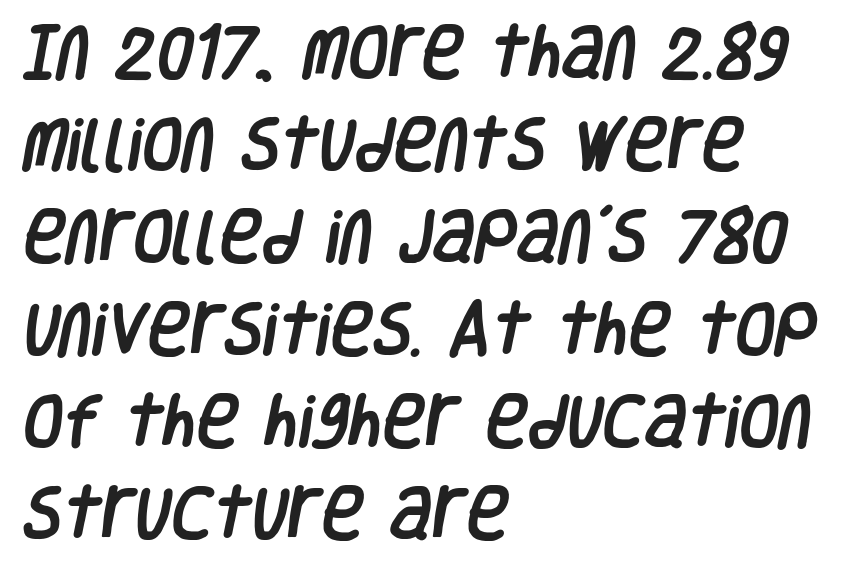
Any mark beneath the type? The region is blank. The face used here is proportionally spaced, like ordinary book or web type. The face used here is a sans, in the tradition of grotesques and geometrics. Baseline-to-baseline distance is the conventional proportion of letter height. Compared with a centered layout, this one pins lines to the left instead.
